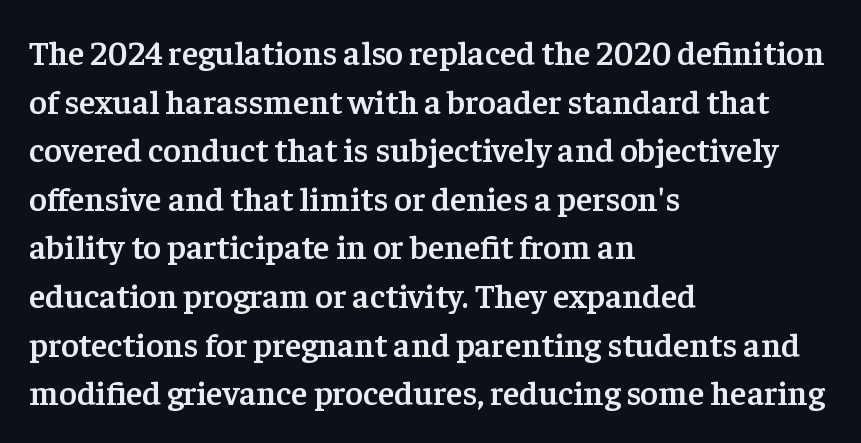
The image shows 34 px semibold serif type, upright; set left-aligned, normal line spacing (1.43x), normal letter spacing, not underlined; low stroke contrast and a medium x-height.
